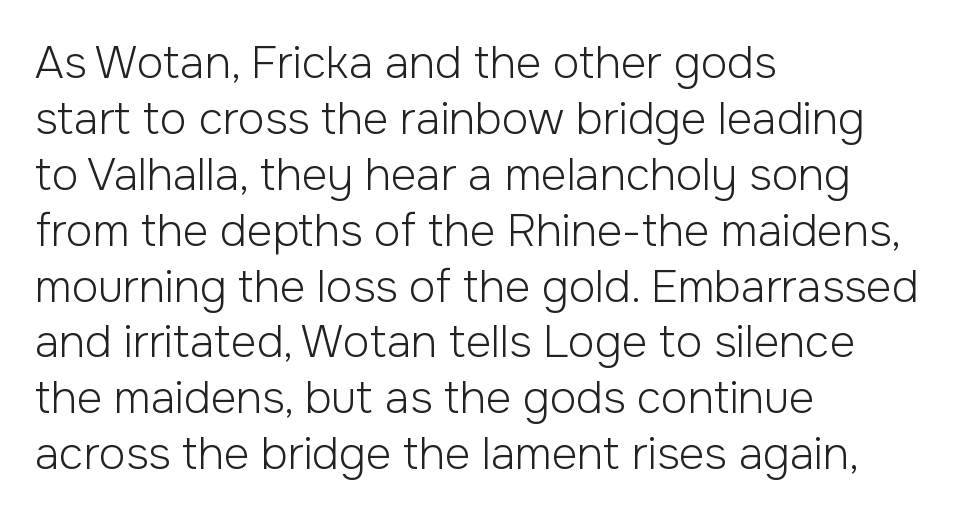
Q: Is the text bold? A: No.
Q: Is the text italic (slanted)? A: No, it is upright.
Q: Is the typeface a serif or a sans-serif typeface? A: Sans-serif.
Q: Is the text underlined? A: No.
Q: How is the paragraph aligned? A: Left-aligned.
Q: Is the spacing between letters normal or unusually wide? A: Normal.
Q: Is the spacing between lines tight, normal or loose? A: Normal.
Q: Width (condensed, normal, or wide)? A: Normal.
Q: Stroke contrast? A: Low.
Q: x-height? A: Medium.
Q: Monospaced? A: No.
